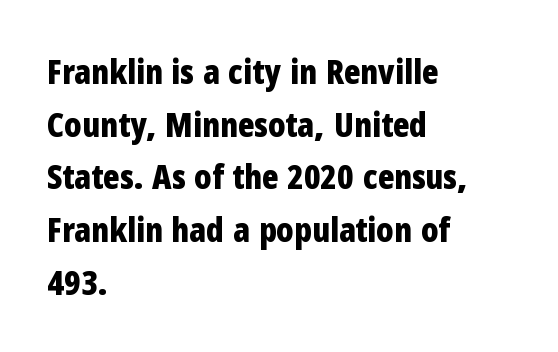
The image shows 34 px bold, condensed sans-serif type, upright; set left-aligned, normal line spacing (1.55x), normal letter spacing, not underlined; low stroke contrast and a medium x-height.
